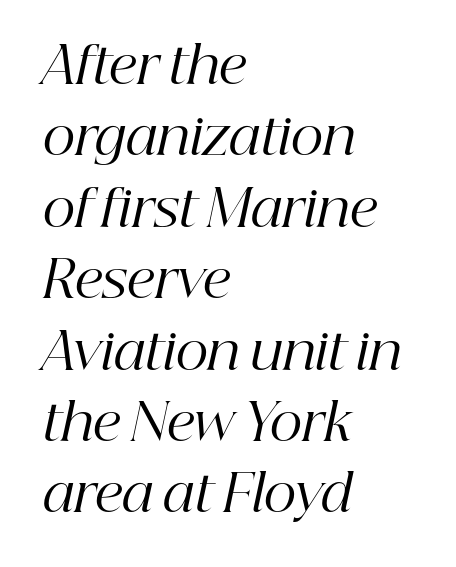
The image shows 51 px regular-weight serif type, italic (leaning right); set left-aligned, normal line spacing (1.4x), normal letter spacing, not underlined; high stroke contrast and a medium x-height.
